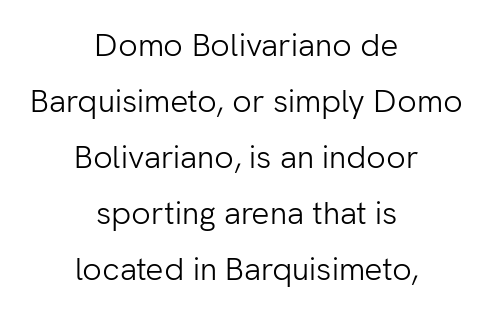
Q: Is the text bold? A: No.
Q: Is the text italic (slanted)? A: No, it is upright.
Q: Is the typeface a serif or a sans-serif typeface? A: Sans-serif.
Q: Is the text underlined? A: No.
Q: How is the paragraph aligned? A: Centered.
Q: Is the spacing between letters normal or unusually wide? A: Normal.
Q: Width (condensed, normal, or wide)? A: Normal.
Q: Stroke contrast? A: Low.
Q: x-height? A: Medium.
Q: Monospaced? A: No.
